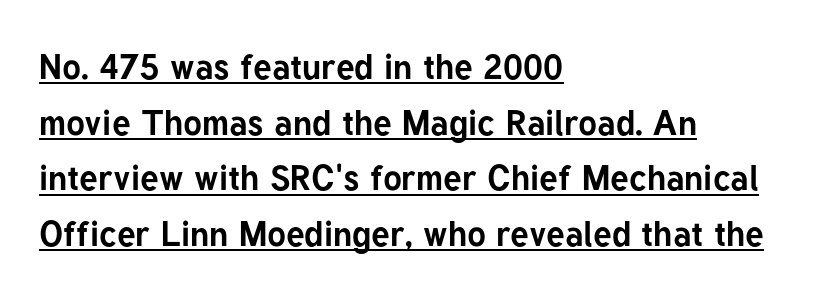
Each word holds together tightly as a unit, with standard inter-letter gaps. To sum up the face: it is a sans, with no serifs. Designer's note — italics off, roman on. Left-aligned paragraph, ragged on the right. Honestly, the underline is the first thing you notice here. One glance says typical: line gaps are just what's usual.
